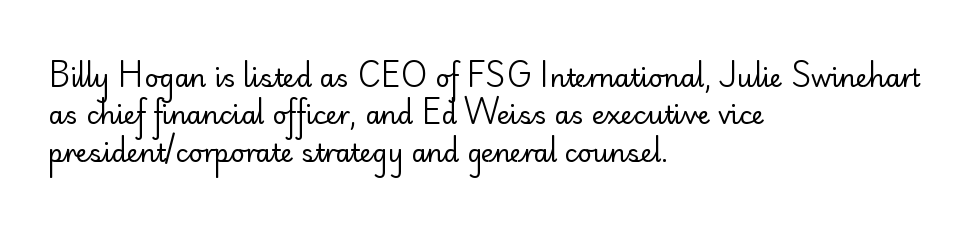
{"italic": "no", "bold": "no", "underline": "no", "align": "left", "line_spacing": "normal", "line_spacing_ratio": 1.5, "letter_spacing": "normal", "letter_spacing_em": 0.0, "glyph_px": 25}
